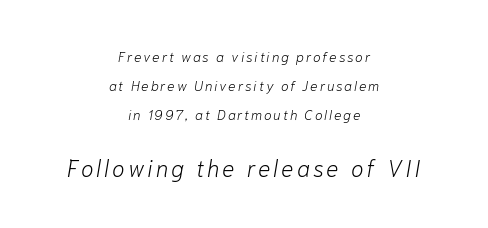
Stem width sits at or under what a default text font uses. Does the leading feel generous? Absolutely, it's lavish. The passage shown leans; its letterforms are oblique. The string is rendered with underlining switched off. The whitespace from short lines is split evenly between both sides.
